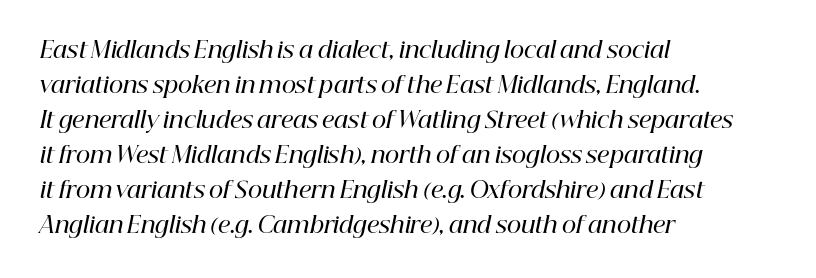
Q: Is the text bold? A: Semi-bold.
Q: Is the text italic (slanted)? A: Yes, it leans right by about 12 degrees.
Q: Is the text underlined? A: No.
Q: How is the paragraph aligned? A: Left-aligned.
Q: Is the spacing between letters normal or unusually wide? A: Normal.
Q: Is the spacing between lines tight, normal or loose? A: Normal.
